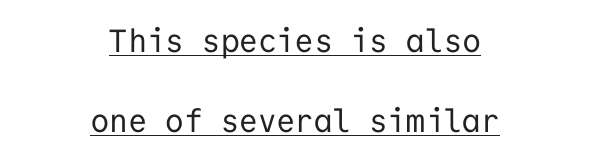
Q: Is the text bold? A: No.
Q: Is the text italic (slanted)? A: No, it is upright.
Q: Is the typeface a serif or a sans-serif typeface? A: Sans-serif.
Q: Is the text underlined? A: Yes.
Q: How is the paragraph aligned? A: Centered.
Q: Is the spacing between letters normal or unusually wide? A: Normal.
Q: Is the spacing between lines tight, normal or loose? A: Loose.
Q: Width (condensed, normal, or wide)? A: Normal.
Q: Stroke contrast? A: Low.
Q: x-height? A: Medium.
Q: Monospaced? A: Yes.
